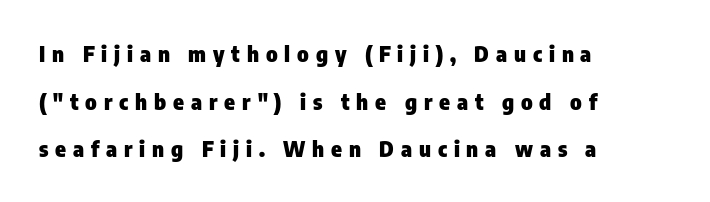
Q: Is the text bold? A: Yes.
Q: Is the text italic (slanted)? A: No, it is upright.
Q: Is the text underlined? A: No.
Q: How is the paragraph aligned? A: Left-aligned.
Q: Is the spacing between letters normal or unusually wide? A: Unusually wide.
Q: Is the spacing between lines tight, normal or loose? A: Loose.
